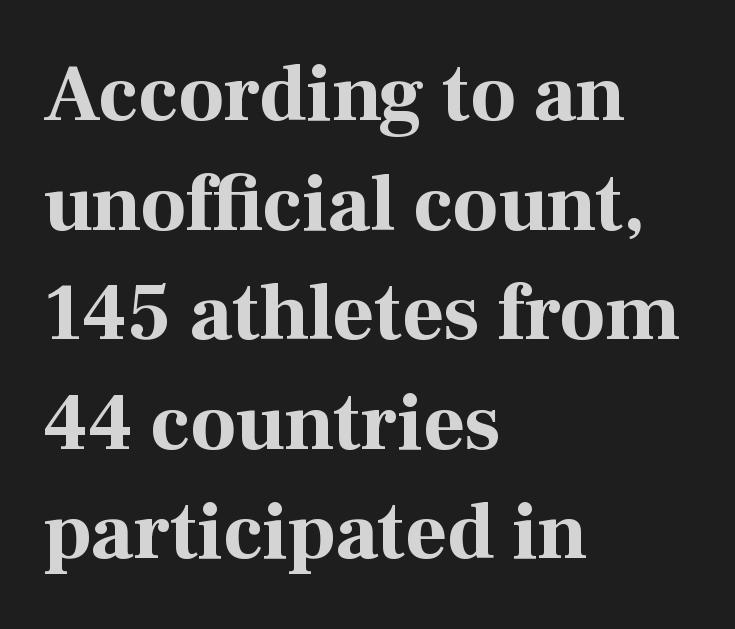
Vertical strokes here are truly vertical. The letters advance in unequal steps, a hallmark of proportional type. Typesetter's note: full bold, strokes at maximum text heaviness. Descenders are the only things crossing below the line.
